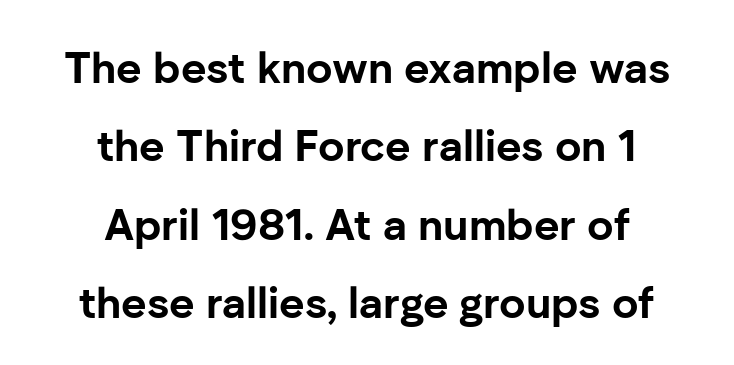
{"serif": "no", "italic": "no", "bold": "yes", "weight": "bold", "width": "normal", "stroke_contrast": "low", "x_height": "medium", "monospaced": "no", "underline": "no", "align": "center", "line_spacing_ratio": 1.78, "letter_spacing": "normal", "letter_spacing_em": 0.0, "glyph_px": 44}
